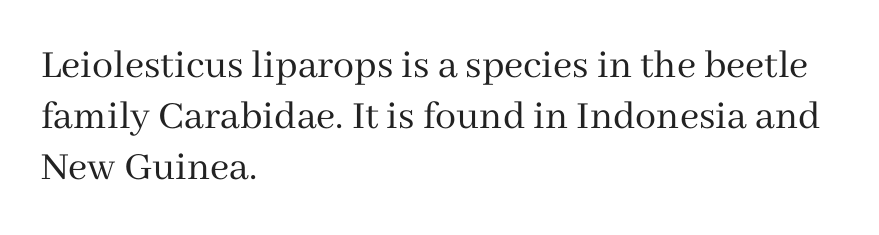
Q: Is the text bold? A: No.
Q: Is the text italic (slanted)? A: No, it is upright.
Q: Is the typeface a serif or a sans-serif typeface? A: Serif.
Q: Is the text underlined? A: No.
Q: How is the paragraph aligned? A: Left-aligned.
Q: Is the spacing between letters normal or unusually wide? A: Normal.
Q: Width (condensed, normal, or wide)? A: Normal.
Q: Stroke contrast? A: Medium.
Q: x-height? A: Medium.
Q: Monospaced? A: No.
